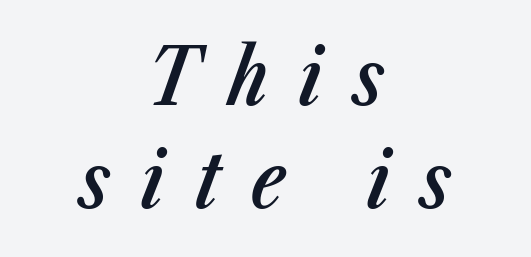
{"italic": "yes", "lean": "right", "slant_degrees": 23, "bold": "semi", "weight": "semibold", "width": "condensed", "stroke_contrast": "low", "x_height": "medium", "monospaced": "no", "underline": "no", "align": "center", "line_spacing": "normal", "line_spacing_ratio": 1.3, "letter_spacing": "wide", "letter_spacing_em": 0.39, "glyph_px": 79}
